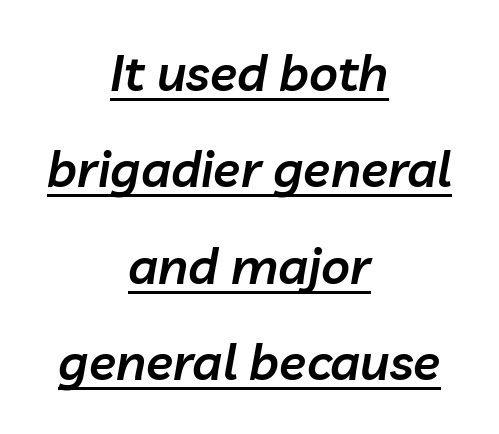
The image shows 50 px semibold type, italic (leaning right); set centered, loose line spacing (1.93x), normal letter spacing, underlined; low stroke contrast and a medium x-height.
